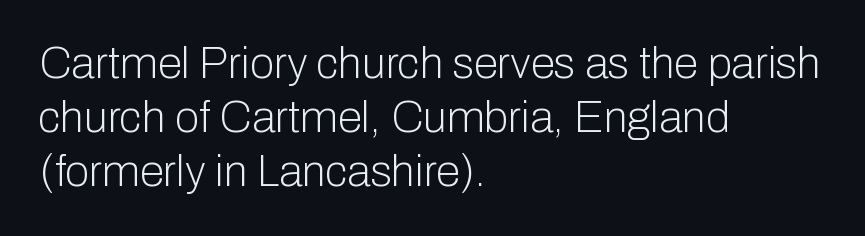
This sample is left-justified, so line endings fall wherever the words run out. Weight: not bold — regular or lighter. The letters stand straight up with perfectly vertical stems. Does the type have serifs? No, each stem ends abruptly.
